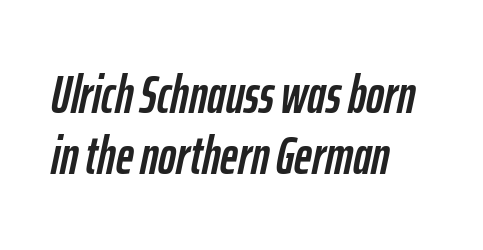
Q: Is the text italic (slanted)? A: Yes, it leans right by about 12 degrees.
Q: Is the text underlined? A: No.
Q: How is the paragraph aligned? A: Left-aligned.
Q: Is the spacing between letters normal or unusually wide? A: Normal.
Q: Is the spacing between lines tight, normal or loose? A: Tight.
Q: Width (condensed, normal, or wide)? A: Condensed.
Q: Stroke contrast? A: Low.
Q: x-height? A: Medium.
Q: Monospaced? A: No.
